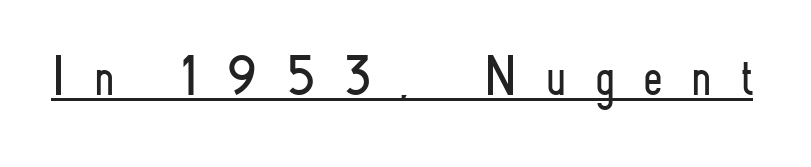
{"serif": "no", "italic": "no", "bold": "no", "weight": "light", "width": "condensed", "stroke_contrast": "low", "x_height": "small", "monospaced": "no", "underline": "yes", "letter_spacing": "wide", "letter_spacing_em": 0.49, "glyph_px": 57}
